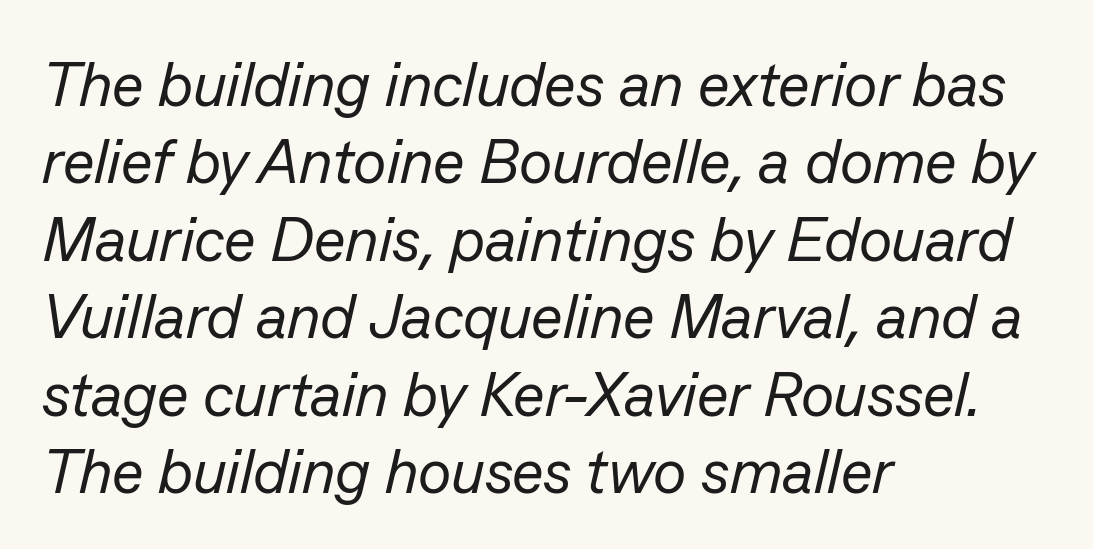
The image shows 62 px regular-weight type, italic (leaning right); set left-aligned, normal line spacing (1.25x), normal letter spacing, not underlined; low stroke contrast and a medium x-height.
